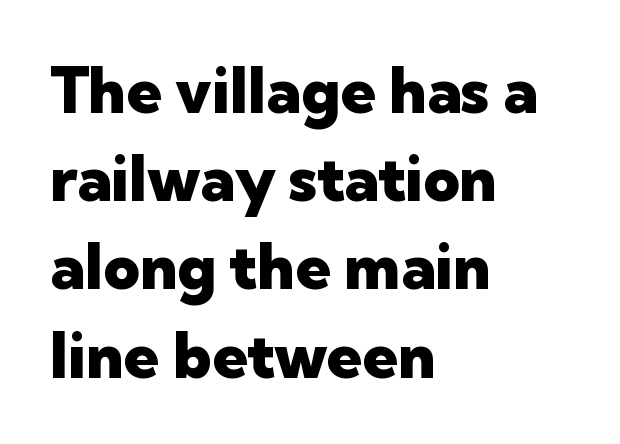
The image shows 63 px heavy sans-serif type, upright; set left-aligned, normal line spacing (1.4x), normal letter spacing, not underlined; low stroke contrast and a medium x-height.
